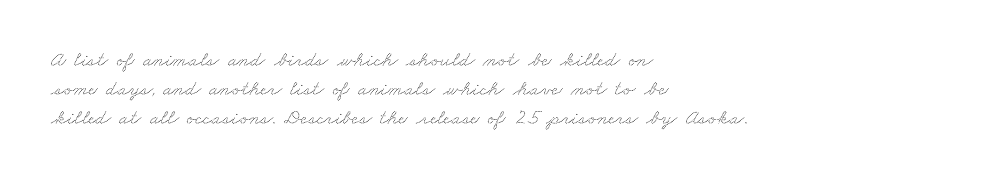
{"underline": "no", "align": "left", "line_spacing": "normal", "line_spacing_ratio": 1.39, "letter_spacing": "normal", "letter_spacing_em": 0.0, "glyph_px": 21}
